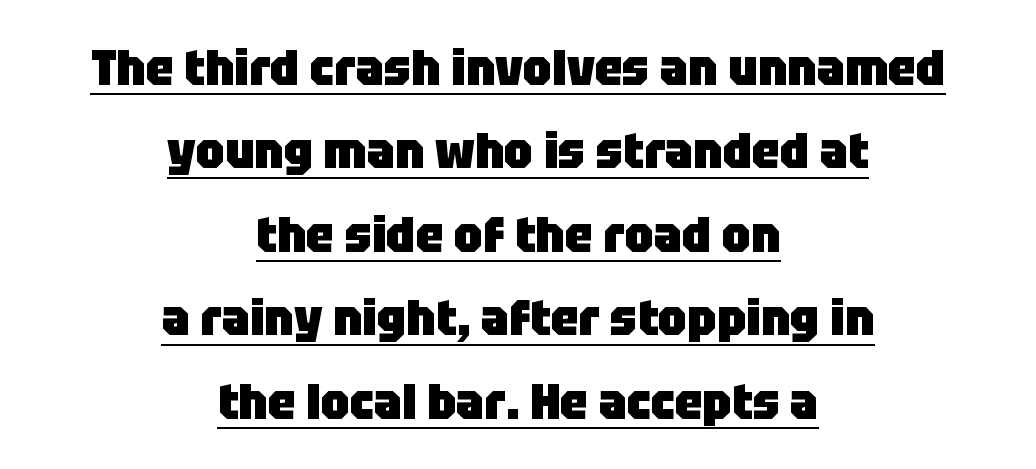
As a designer I'd log this as weight 700, bold. Quick note: not italic, upright. If you folded the block vertically in half, each line would mirror itself in length. Honestly, the underline is the first thing you notice here. Spacing verdict: proportional, widths tailored to each character.
